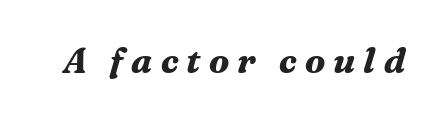
Q: Is the text bold? A: Yes.
Q: Is the text italic (slanted)? A: Yes, it leans right by about 16 degrees.
Q: Is the typeface a serif or a sans-serif typeface? A: Serif.
Q: Is the text underlined? A: No.
Q: Is the spacing between letters normal or unusually wide? A: Unusually wide.
Q: Width (condensed, normal, or wide)? A: Normal.
Q: Stroke contrast? A: Medium.
Q: x-height? A: Medium.
Q: Monospaced? A: No.
